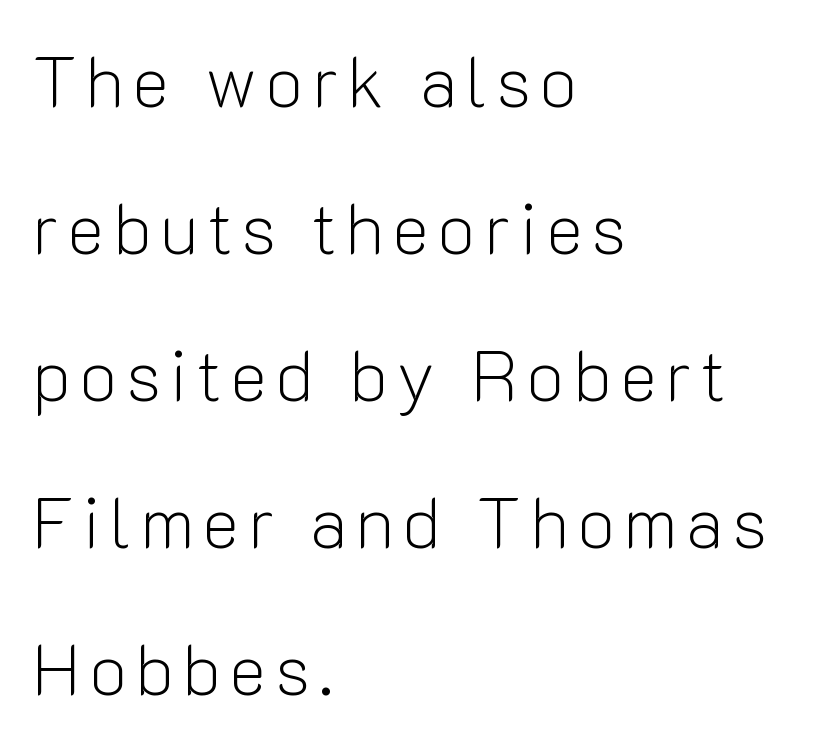
Q: Is the text bold? A: No.
Q: Is the text italic (slanted)? A: No, it is upright.
Q: Is the typeface a serif or a sans-serif typeface? A: Sans-serif.
Q: Is the text underlined? A: No.
Q: How is the paragraph aligned? A: Left-aligned.
Q: Is the spacing between lines tight, normal or loose? A: Loose.
Q: Width (condensed, normal, or wide)? A: Normal.
Q: Stroke contrast? A: Low.
Q: x-height? A: Medium.
Q: Monospaced? A: No.
